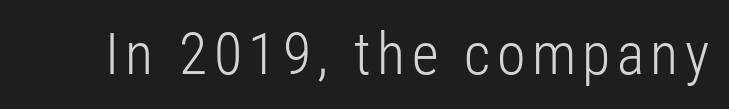
{"serif": "no", "italic": "no", "bold": "no", "weight": "light", "width": "condensed", "stroke_contrast": "low", "x_height": "medium", "monospaced": "no", "underline": "no", "glyph_px": 58}
